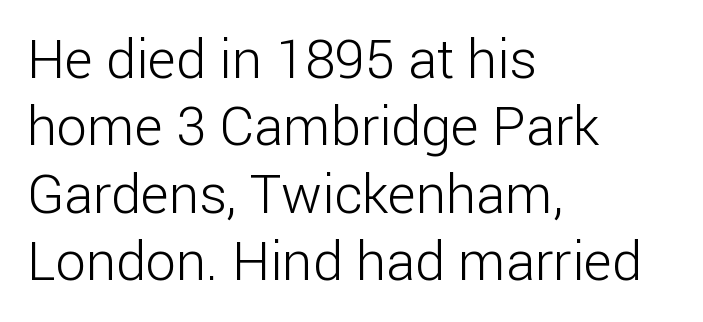
Each letter keeps its own natural width here, so spacing adapts to shape. Characters follow at the spacing the type designer built in. Summary of vertical rhythm: regular, with standard interline spacing. Only glyphs here, with clear space below each row.
